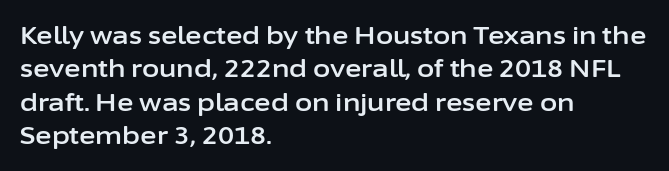
Q: Is the text italic (slanted)? A: No, it is upright.
Q: Is the text underlined? A: No.
Q: How is the paragraph aligned? A: Left-aligned.
Q: Is the spacing between letters normal or unusually wide? A: Normal.
Q: Is the spacing between lines tight, normal or loose? A: Normal.
